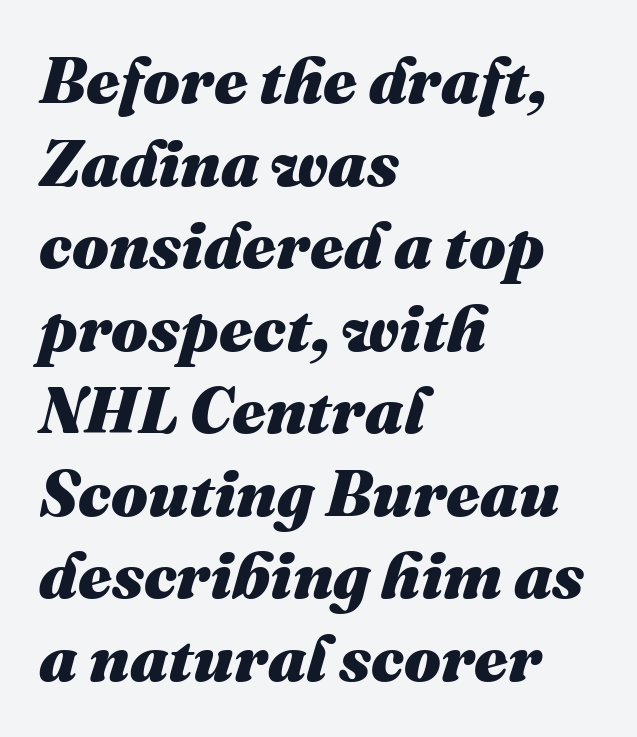
{"italic": "yes", "lean": "right", "slant_degrees": 16, "bold": "yes", "weight": "heavy", "width": "normal", "stroke_contrast": "medium", "x_height": "medium", "monospaced": "no", "underline": "no", "align": "left", "line_spacing": "normal", "line_spacing_ratio": 1.27, "letter_spacing": "normal", "letter_spacing_em": 0.0, "glyph_px": 65}
